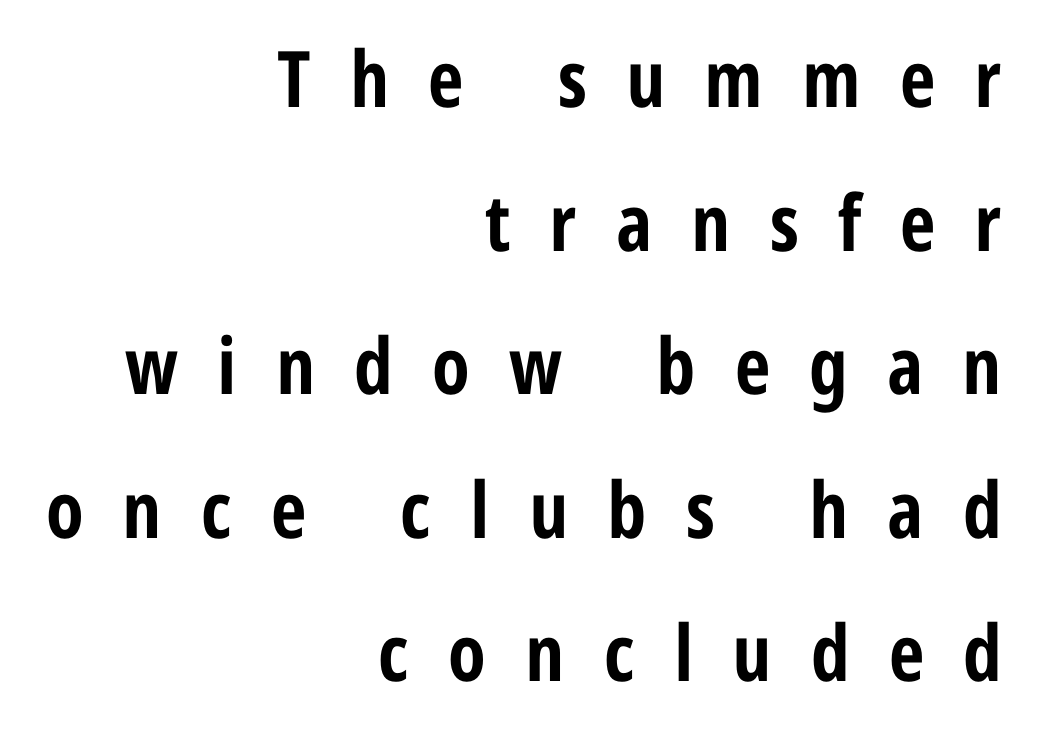
The image shows 78 px bold, condensed sans-serif type, upright; set right-aligned, line spacing 1.84x, unusually wide letter spacing (+0.5 em), not underlined; low stroke contrast and a medium x-height.
